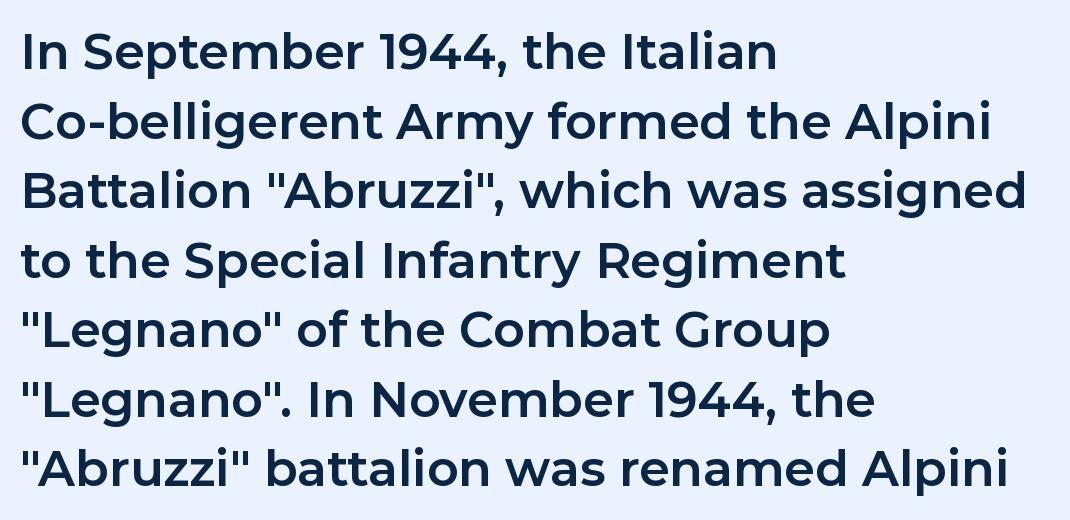
How would I describe the line gaps? Plain and ordinary. This sample uses an upright cut, with every glyph sitting square on the baseline. These lines are rendered in a variable-pitch font. One-word summary of the alignment: left.
